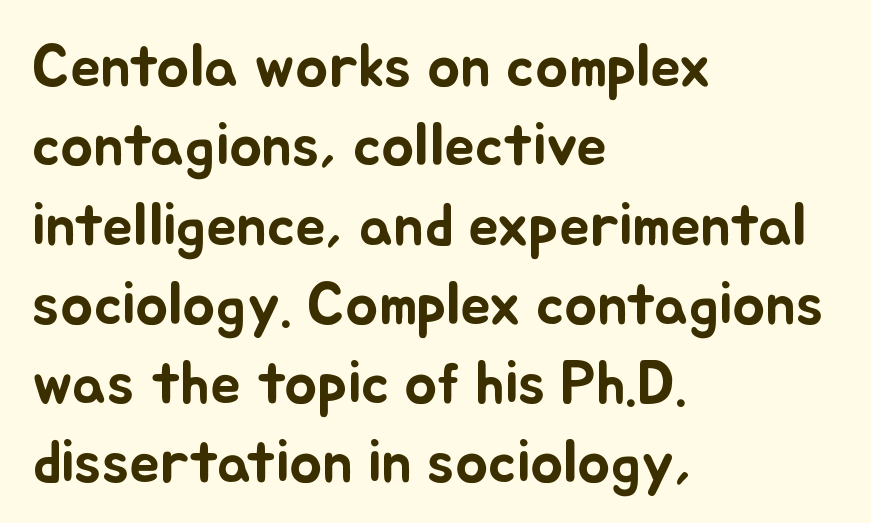
Q: Is the text italic (slanted)? A: No, it is upright.
Q: Is the text underlined? A: No.
Q: How is the paragraph aligned? A: Left-aligned.
Q: Is the spacing between letters normal or unusually wide? A: Normal.
Q: Is the spacing between lines tight, normal or loose? A: Normal.
Q: Width (condensed, normal, or wide)? A: Normal.
Q: Stroke contrast? A: Low.
Q: x-height? A: Small.
Q: Monospaced? A: No.
